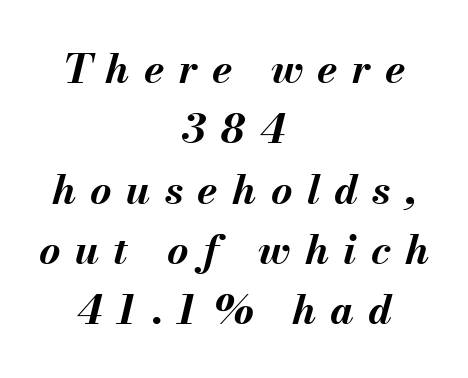
The whole block is typeset with a tilt. Nobody drew a line under any word here. The passage shown stacks its lines at a standard gap. Look at the tracking — it's clearly loosened, letters drifting apart. Looks like regular typesetting: each glyph gets only the width it needs.
